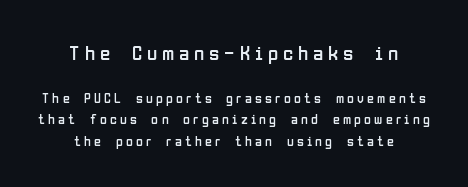
The image shows 21 px text type, upright; set centered, normal line spacing (1.56x), unusually wide letter spacing (+0.23 em), not underlined; the first (top) block is 1.5x larger.
